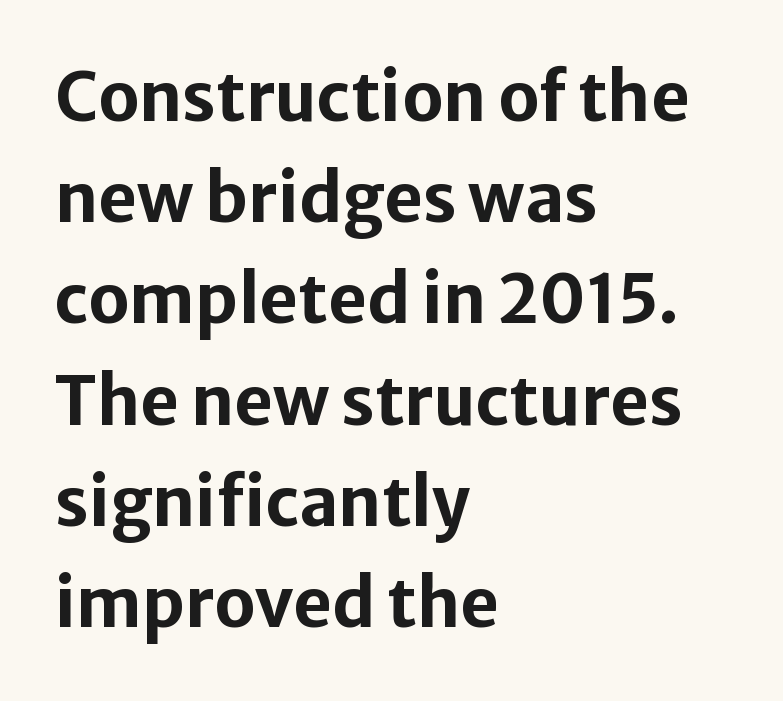
{"serif": "no", "italic": "no", "bold": "yes", "weight": "bold", "width": "normal", "stroke_contrast": "low", "x_height": "medium", "monospaced": "no", "underline": "no", "align": "left", "line_spacing": "normal", "line_spacing_ratio": 1.51, "letter_spacing": "normal", "letter_spacing_em": 0.0, "glyph_px": 67}
